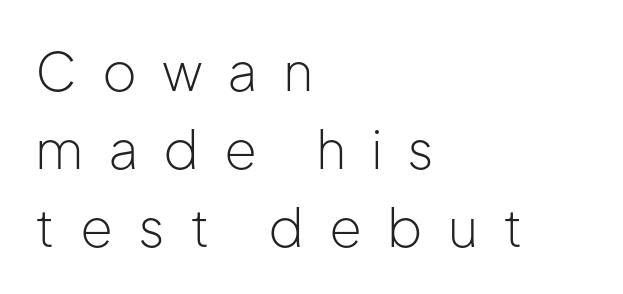
Each new line begins a customary step beneath the previous one. The compositor pushed each line to the left boundary. The passage shown is typed in a proportional face where columns would drift. Unlike a traditional serif, this face leaves its strokes unadorned. How are the letters spaced? Widely, with obvious added tracking.
